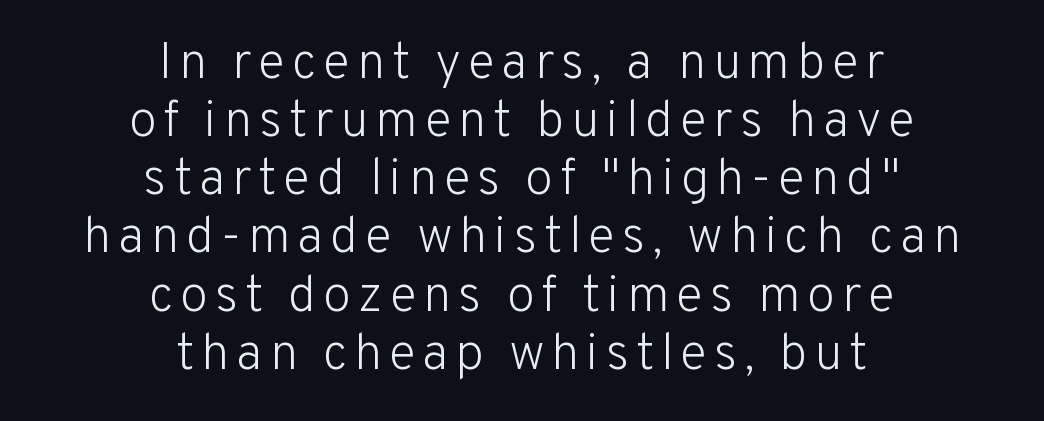
Q: Is the text bold? A: No.
Q: Is the text italic (slanted)? A: No, it is upright.
Q: Is the typeface a serif or a sans-serif typeface? A: Sans-serif.
Q: Is the text underlined? A: No.
Q: How is the paragraph aligned? A: Centered.
Q: Is the spacing between lines tight, normal or loose? A: Tight.
Q: Width (condensed, normal, or wide)? A: Normal.
Q: Stroke contrast? A: Low.
Q: x-height? A: Medium.
Q: Monospaced? A: No.
